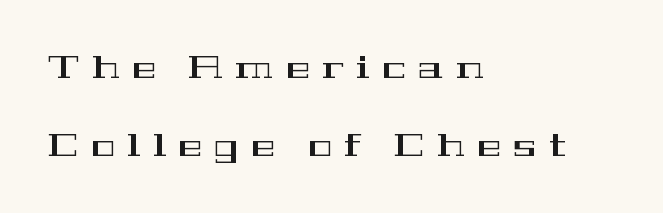
Line spacing here is loose. The letters carry serifs — small finishing strokes at the ends of their stems. The passage shown is typed in a proportional face where columns would drift. If you drew a ruler down the left edge, every line would touch it. The specimen omits any rule beneath the text block's lines. Italic: no, the glyphs are upright roman.
